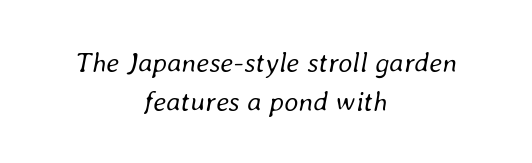
{"italic": "yes", "lean": "right", "slant_degrees": 8, "bold": "no", "weight": "regular", "width": "normal", "stroke_contrast": "low", "x_height": "medium", "monospaced": "no", "underline": "no", "align": "center", "line_spacing": "normal", "line_spacing_ratio": 1.39, "letter_spacing": "normal", "letter_spacing_em": 0.0, "glyph_px": 28}
